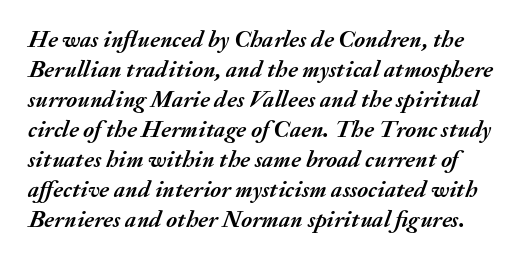
{"italic": "yes", "lean": "right", "slant_degrees": 20, "bold": "yes", "underline": "no", "line_spacing": "normal", "line_spacing_ratio": 1.25, "letter_spacing": "normal", "letter_spacing_em": 0.0, "glyph_px": 24}
